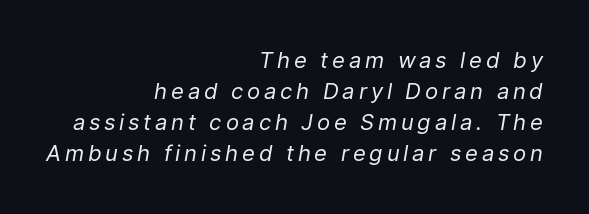
The specimen reads as italic at a glance. Think standard paragraph weight, or any step lighter than that. Underline: absent. The passage shown stacks its lines at a standard gap. A flush-right, rag-left setting is used for this passage.
